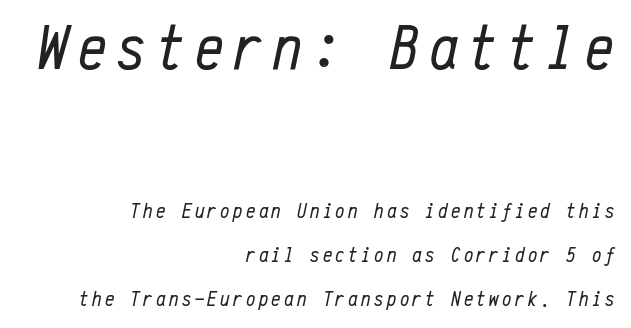
The image shows 64 px regular-weight, condensed type, italic (leaning right), monospaced; set right-aligned, loose line spacing (2.08x), not underlined; the first (top) block is 3.05x larger; low stroke contrast and a medium x-height.
